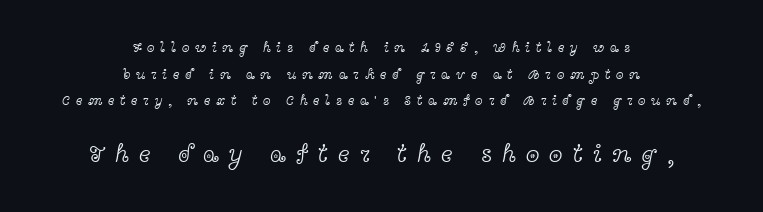
Q: Is the text bold? A: No.
Q: Is the text italic (slanted)? A: Yes.
Q: Is the text underlined? A: No.
Q: How is the paragraph aligned? A: Centered.
Q: Is the spacing between letters normal or unusually wide? A: Unusually wide.
Q: Is the spacing between lines tight, normal or loose? A: Loose.
Q: Which block of text is set in a larger size, the first (top) or the second (bottom)? A: The second (bottom) one.
